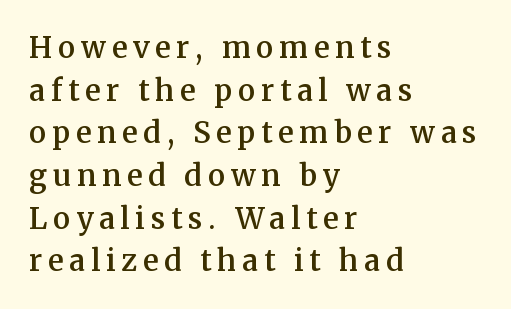
{"serif": "yes", "italic": "no", "bold": "semi", "weight": "semibold", "width": "normal", "stroke_contrast": "medium", "x_height": "medium", "monospaced": "no", "underline": "no", "align": "left", "line_spacing": "normal", "line_spacing_ratio": 1.47, "letter_spacing": "wide", "letter_spacing_em": 0.2, "glyph_px": 29}
